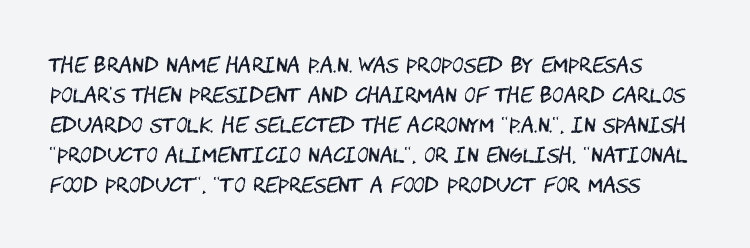
{"italic": "no", "bold": "no", "underline": "no", "line_spacing": "normal", "line_spacing_ratio": 1.5, "letter_spacing": "normal", "letter_spacing_em": 0.0, "glyph_px": 20}
